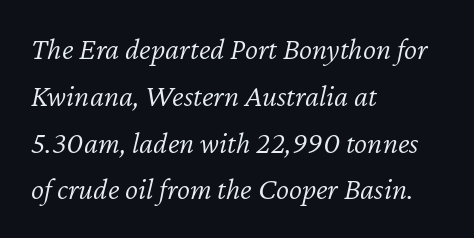
The image shows 31 px light type, italic (leaning right); set left-aligned, normal line spacing (1.51x), normal letter spacing, not underlined; low stroke contrast and a medium x-height.
